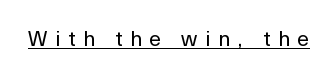
{"italic": "no", "bold": "no", "underline": "yes", "letter_spacing": "wide", "letter_spacing_em": 0.37, "glyph_px": 21}
